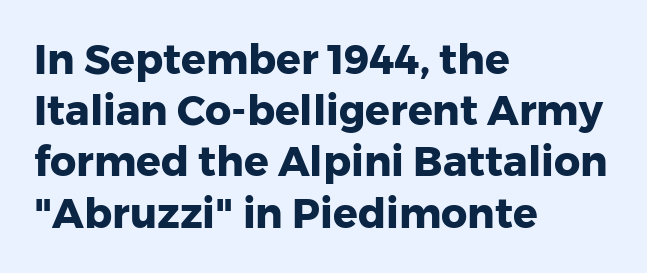
This is roman type, the default non-slanted kind. The typesetting leans heavy: a genuine bold. Quick note: underline off. The rows are spaced the way most documents space them. Letter spacing: default. Unlike a traditional serif, this face leaves its strokes unadorned.
